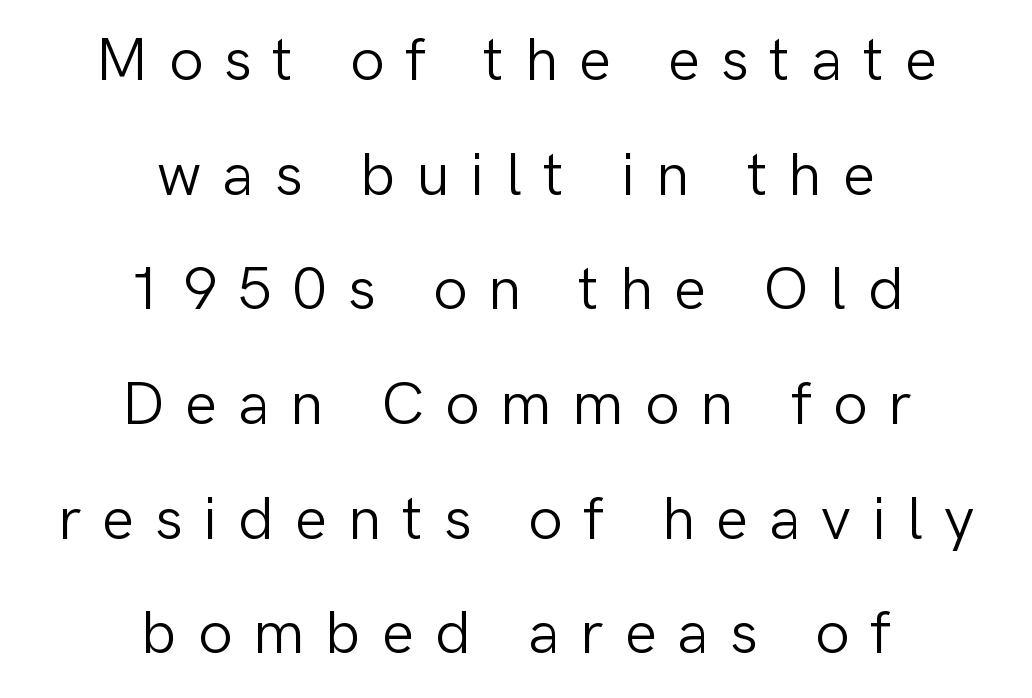
To sum up the face: it is a sans, with no serifs. The letters are spread apart with noticeably loose tracking. Heft: none added — not bold. If you drew a line through each stem, it would be perfectly vertical.
